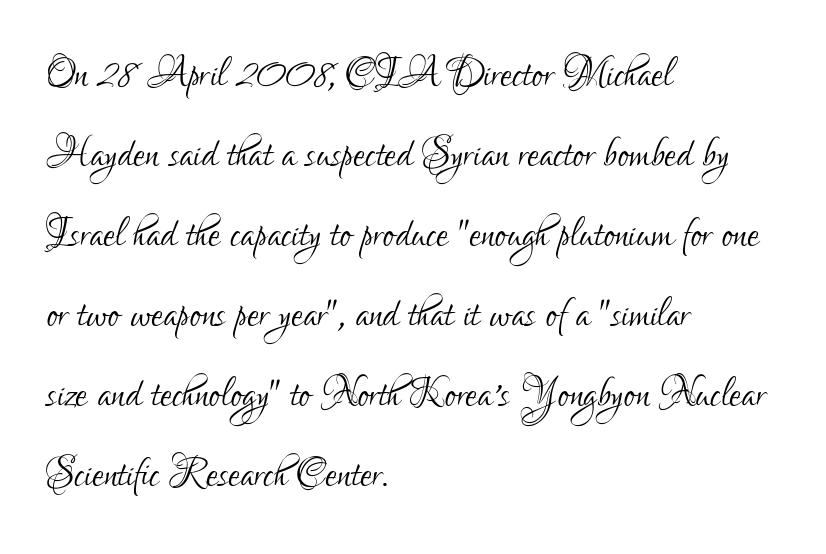
Q: Is the text bold? A: No.
Q: Is the text italic (slanted)? A: Yes.
Q: Is the typeface a serif or a sans-serif typeface? A: Sans-serif.
Q: Is the text underlined? A: No.
Q: How is the paragraph aligned? A: Left-aligned.
Q: Is the spacing between letters normal or unusually wide? A: Normal.
Q: Is the spacing between lines tight, normal or loose? A: Normal.
Q: Width (condensed, normal, or wide)? A: Condensed.
Q: Stroke contrast? A: Low.
Q: x-height? A: Small.
Q: Monospaced? A: No.
